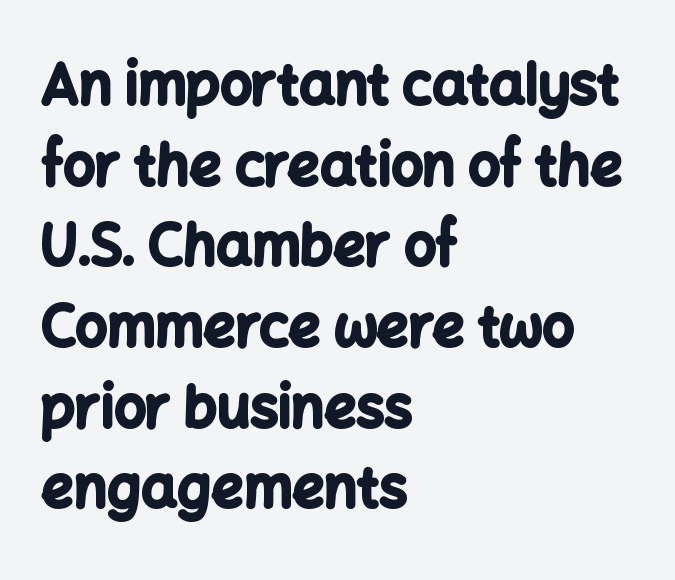
The image shows 56 px bold sans-serif type, upright; set left-aligned, normal line spacing (1.44x), normal letter spacing, not underlined; low stroke contrast and a medium x-height.
